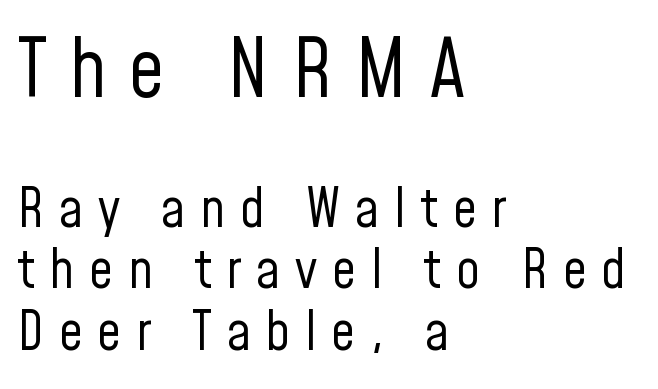
The image shows 80 px regular-weight, condensed sans-serif type, upright; set left-aligned, line spacing 1.16x, unusually wide letter spacing (+0.28 em), not underlined; the first (top) block is 1.51x larger; low stroke contrast and a medium x-height.
